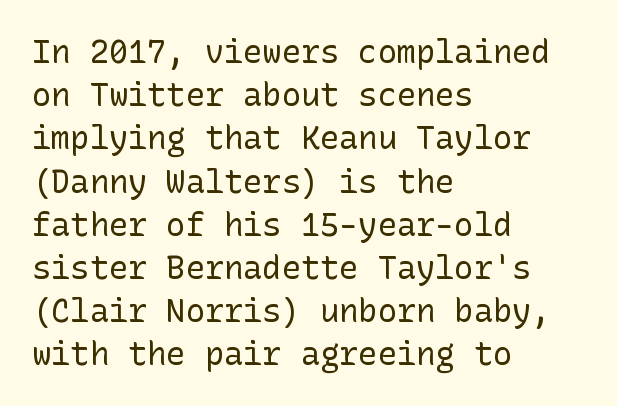
{"serif": "no", "italic": "no", "bold": "no", "weight": "regular", "width": "normal", "stroke_contrast": "low", "x_height": "medium", "underline": "no", "align": "left", "line_spacing": "normal", "line_spacing_ratio": 1.35, "letter_spacing": "normal", "letter_spacing_em": 0.0, "glyph_px": 32}
